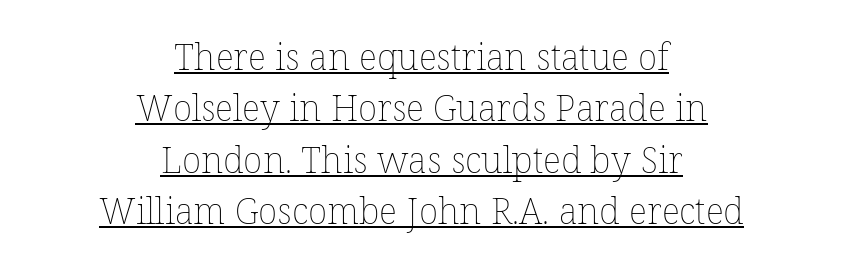
Q: Is the text bold? A: No.
Q: Is the text italic (slanted)? A: No, it is upright.
Q: Is the text underlined? A: Yes.
Q: How is the paragraph aligned? A: Centered.
Q: Is the spacing between letters normal or unusually wide? A: Normal.
Q: Is the spacing between lines tight, normal or loose? A: Normal.
Q: Width (condensed, normal, or wide)? A: Normal.
Q: Stroke contrast? A: Low.
Q: x-height? A: Medium.
Q: Monospaced? A: No.
